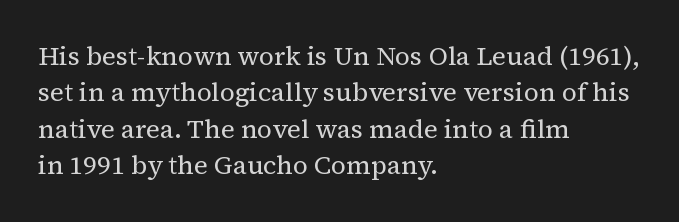
Q: Is the text bold? A: No.
Q: Is the text italic (slanted)? A: No, it is upright.
Q: Is the text underlined? A: No.
Q: How is the paragraph aligned? A: Left-aligned.
Q: Is the spacing between letters normal or unusually wide? A: Normal.
Q: Is the spacing between lines tight, normal or loose? A: Normal.
